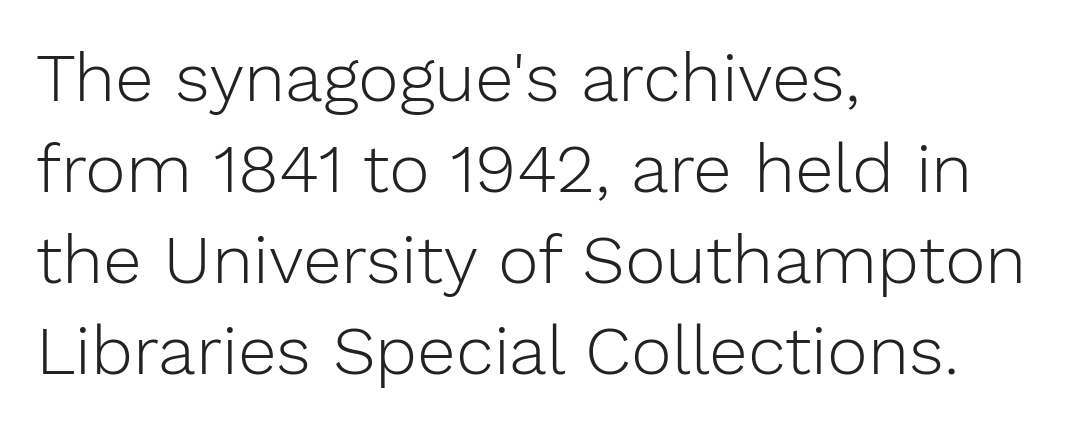
{"serif": "no", "italic": "no", "bold": "no", "weight": "light", "width": "normal", "stroke_contrast": "low", "x_height": "medium", "monospaced": "no", "underline": "no", "align": "left", "line_spacing": "normal", "line_spacing_ratio": 1.32, "letter_spacing": "normal", "letter_spacing_em": 0.0, "glyph_px": 69}
